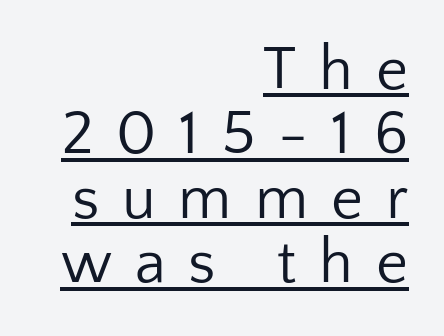
The lines are quadded right. This sample has the flowing, uneven cadence of proportional lettering. Students, observe the line beneath the letters — that is underlining. Honestly, the letter spacing is so wide it's the main thing you notice.
